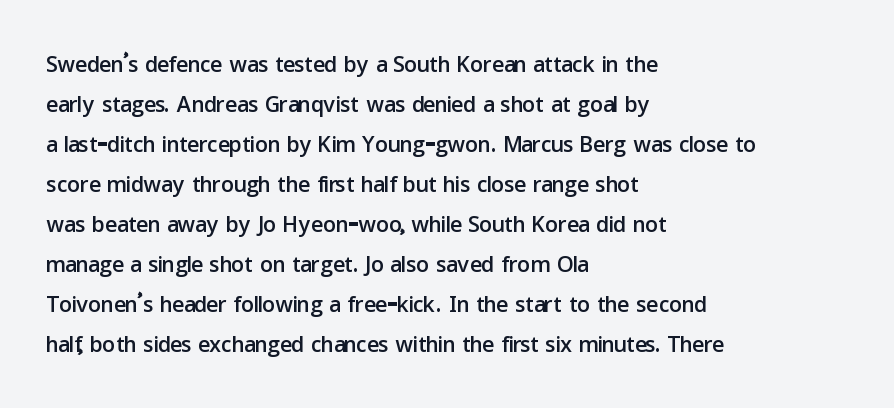
Q: Is the text italic (slanted)? A: No, it is upright.
Q: Is the typeface a serif or a sans-serif typeface? A: Sans-serif.
Q: Is the text underlined? A: No.
Q: How is the paragraph aligned? A: Left-aligned.
Q: Is the spacing between letters normal or unusually wide? A: Normal.
Q: Is the spacing between lines tight, normal or loose? A: Normal.
Q: Width (condensed, normal, or wide)? A: Normal.
Q: Stroke contrast? A: Low.
Q: x-height? A: Medium.
Q: Monospaced? A: No.
